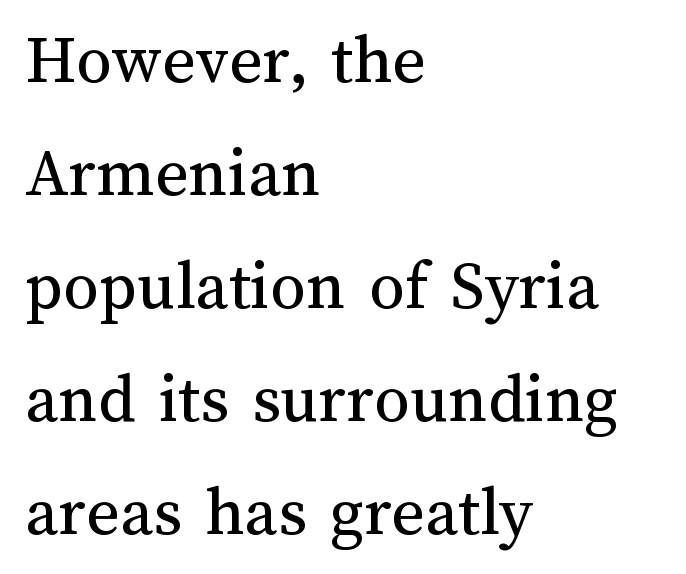
A typesetter would call this zero additional tracking. Caption: multi-line text, flush left, ragged right. Note the varied advance widths — an 'i' is clearly narrower than an 'm'. When letters stand straight like this, we call the style roman or upright. The space beneath each line is pristine and unruled.
